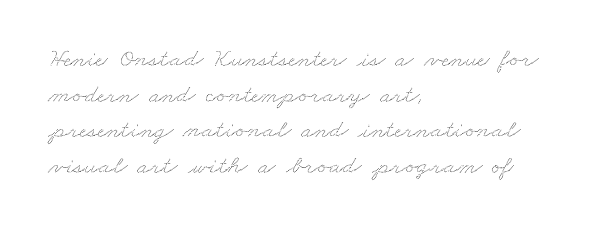
The image shows 26 px text type; set left-aligned, normal line spacing (1.37x), normal letter spacing, not underlined.
